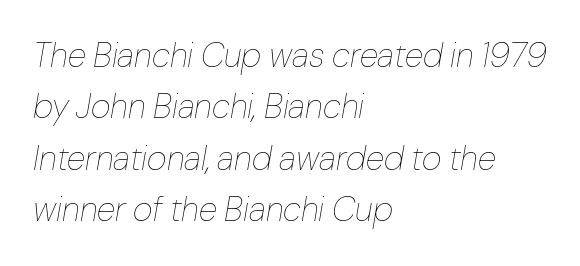
Q: Is the text bold? A: No.
Q: Is the text italic (slanted)? A: Yes, it leans right by about 10 degrees.
Q: Is the text underlined? A: No.
Q: How is the paragraph aligned? A: Left-aligned.
Q: Is the spacing between letters normal or unusually wide? A: Normal.
Q: Is the spacing between lines tight, normal or loose? A: Normal.
Q: Width (condensed, normal, or wide)? A: Normal.
Q: Stroke contrast? A: Low.
Q: x-height? A: Medium.
Q: Monospaced? A: No.
